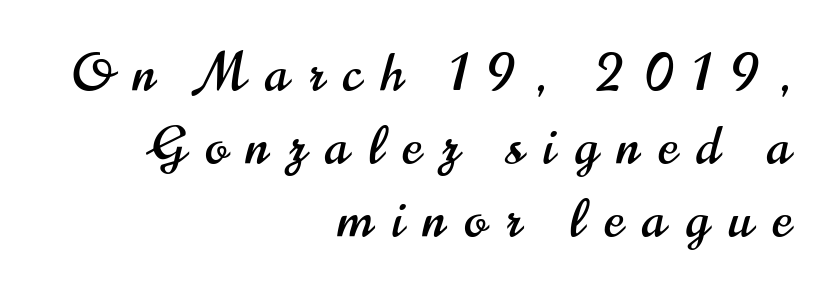
{"serif": "no", "width": "condensed", "stroke_contrast": "high", "x_height": "small", "monospaced": "no", "underline": "no", "align": "right", "line_spacing": "normal", "line_spacing_ratio": 1.4, "letter_spacing": "wide", "letter_spacing_em": 0.37, "glyph_px": 52}
